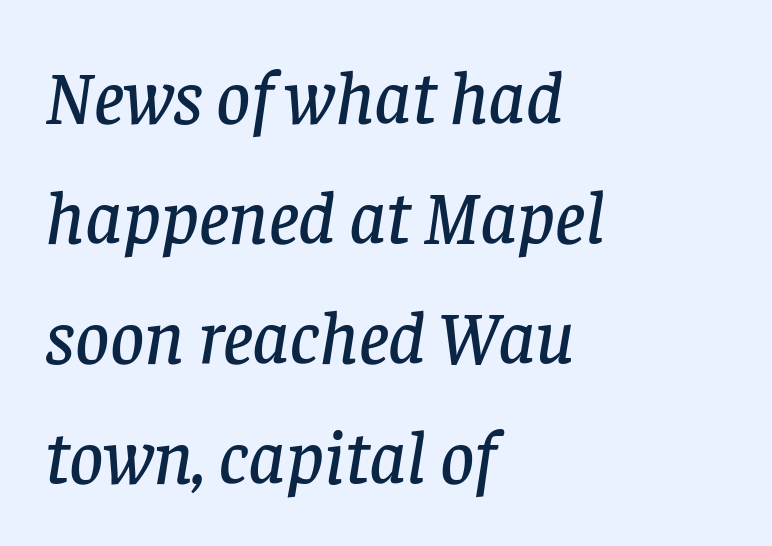
Observe the lean: these are italic letterforms. Looks like regular typesetting: each glyph gets only the width it needs. The leading is moderate, giving the passage an even texture. Here the glyphs are tracked normally, forming tight word shapes. Teacher's note: observe the even left margin — that is flush-left alignment. Only glyphs here, with clear space below each row.
